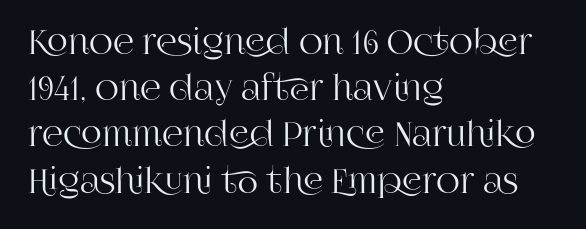
The image shows 33 px serif type, upright; set left-aligned, normal line spacing (1.4x), normal letter spacing, not underlined; high stroke contrast and a large x-height.
